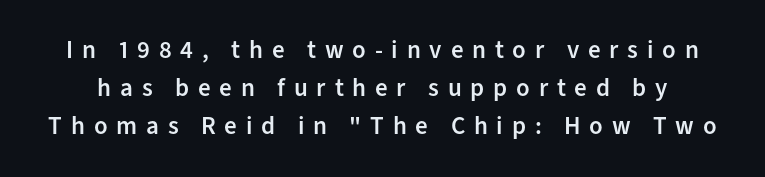
The image shows 25 px text type, upright; set normal line spacing (1.53x), unusually wide letter spacing (+0.35 em), not underlined.
